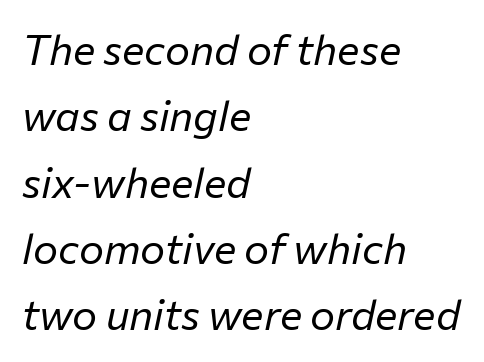
Alignment: flush left. The string is rendered with underlining switched off. A typesetter would call this proportional, since set widths differ per character. The whole block is typeset with a tilt. Rows of type keep a routine distance in the vertical direction. Caption: face not bold, strokes unweighted.
